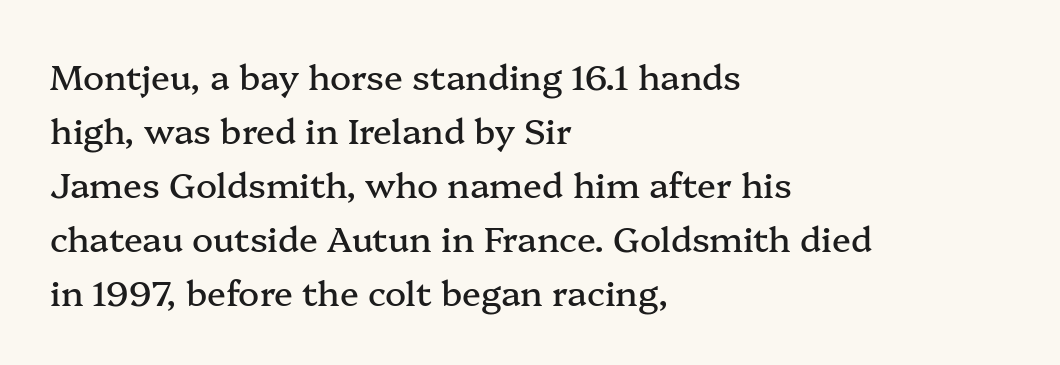
No italicization has been applied; the sample stays upright. Classification — serif. Which margin do the lines hug? The left one — the right edge is uneven. Summary of vertical rhythm: regular, with standard interline spacing.
